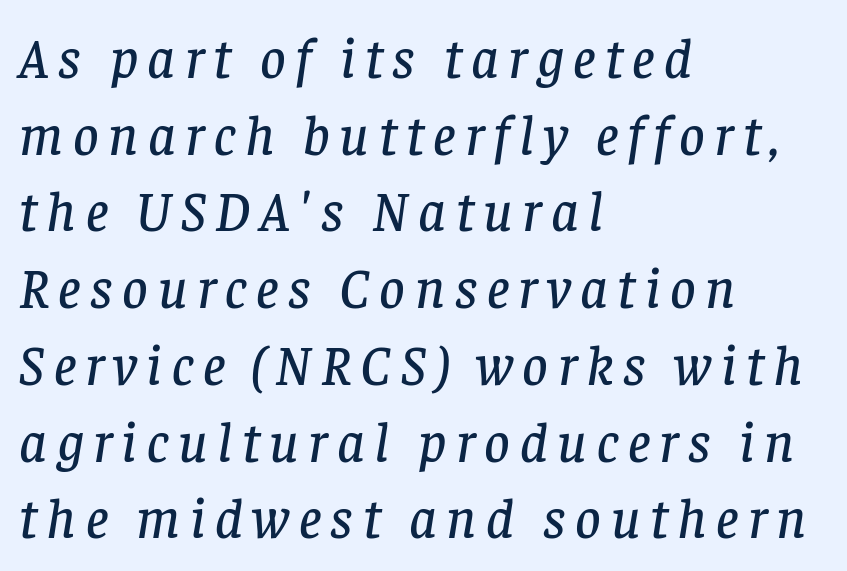
The image shows 56 px serif type, italic (leaning right); set left-aligned, normal line spacing (1.37x), not underlined; low stroke contrast and a large x-height.
